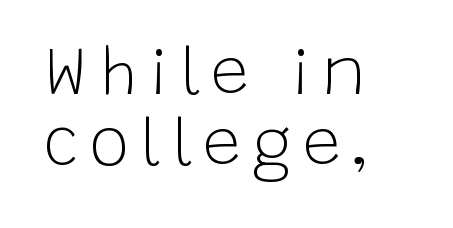
In terms of letterform style, serifs are entirely absent. Heft: none added — not bold. Varying glyph widths throughout — classic text-font behaviour. Just letters on the line, the space beneath them empty.
